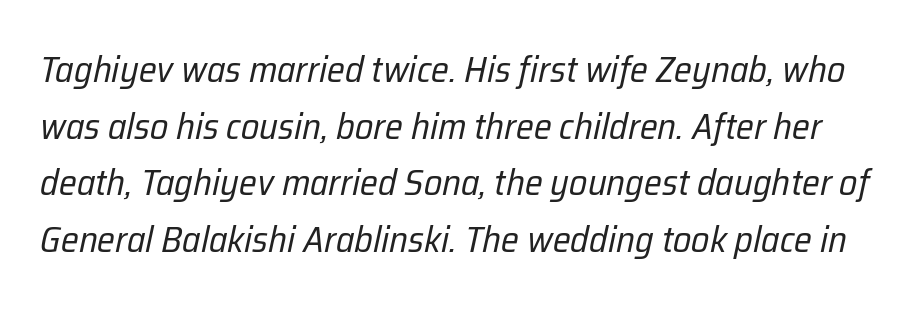
You could not count columns in this text — the font is proportionally spaced. The strip under each line holds only bare page. Notice how the stems are inclined rather than vertical — that's the hallmark of italics. These lines sit exactly where default settings would place them. The tracking reads as untouched default to a designer's eye. The weight tops out at a normal text grade.
